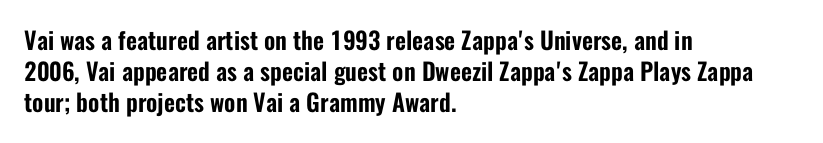
The rag falls on the right side of this text block. How would I describe the line gaps? Plain and ordinary. Ordinary non-slanted type is in use. The gaps between neighbouring characters are ordinary and unremarkable.
